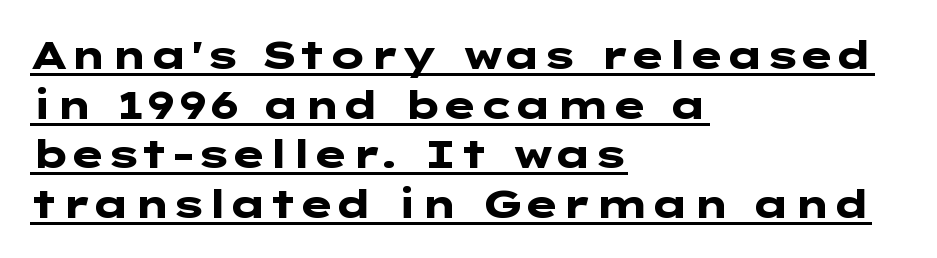
Nobody touched the tracking dial on this one. One glance says typical: line gaps are just what's usual. The sample's only ornament is a line tracing under the words. Caption: multi-line text, flush left, ragged right. Are there feet on the stems? There aren't — it's a sans.
